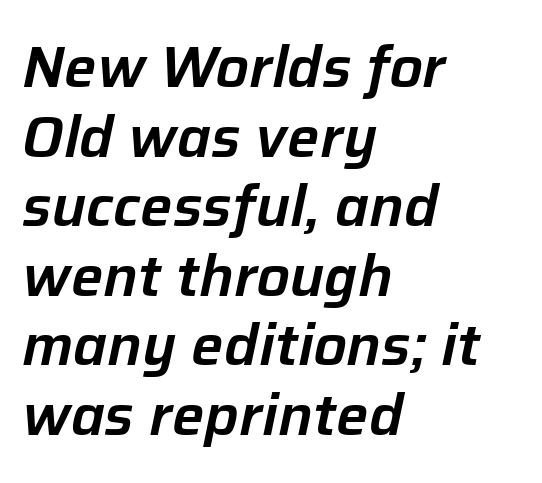
{"italic": "yes", "lean": "right", "slant_degrees": 12, "width": "normal", "stroke_contrast": "low", "x_height": "medium", "monospaced": "no", "underline": "no", "align": "left", "line_spacing_ratio": 1.22, "letter_spacing": "normal", "letter_spacing_em": 0.0, "glyph_px": 57}
